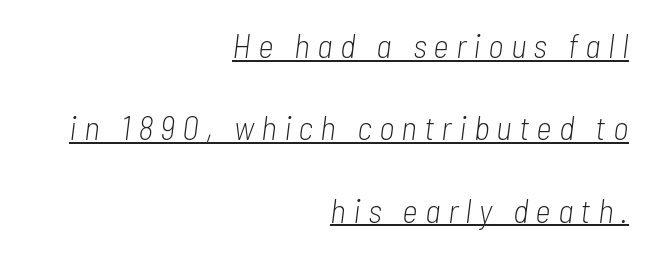
Q: Is the text bold? A: No.
Q: Is the text italic (slanted)? A: Yes, it leans right by about 7 degrees.
Q: Is the text underlined? A: Yes.
Q: How is the paragraph aligned? A: Right-aligned.
Q: Is the spacing between letters normal or unusually wide? A: Unusually wide.
Q: Is the spacing between lines tight, normal or loose? A: Loose.
Q: Width (condensed, normal, or wide)? A: Condensed.
Q: Stroke contrast? A: Low.
Q: x-height? A: Medium.
Q: Monospaced? A: No.
